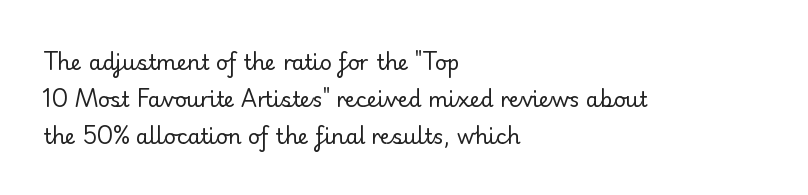
The image shows 21 px text type, upright; set left-aligned, line spacing 1.76x, normal letter spacing, not underlined.
